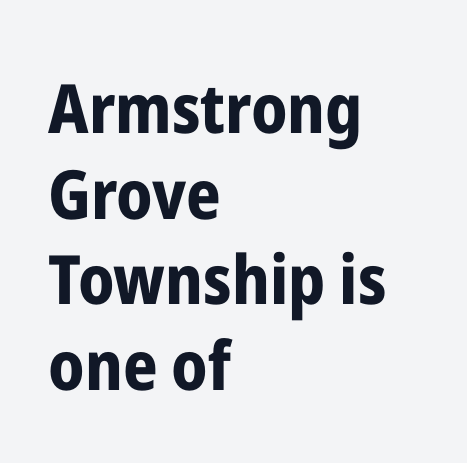
The image shows 68 px bold, condensed sans-serif type, upright; set left-aligned, normal line spacing (1.26x), normal letter spacing, not underlined; low stroke contrast and a medium x-height.
